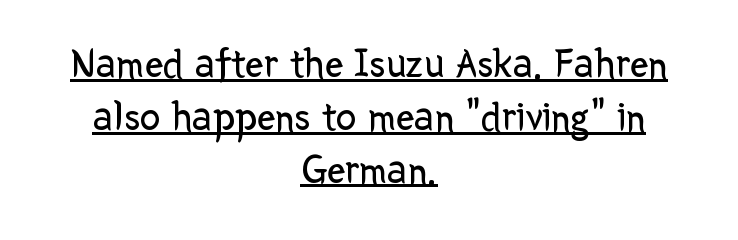
Heaviness? Minimal to ordinary, like unemphasized prose. Spacing between characters is what you'd get straight out of the box. Style check: upright. A typesetter would call this proportional, since set widths differ per character. These lines are composed in type without serifs.
